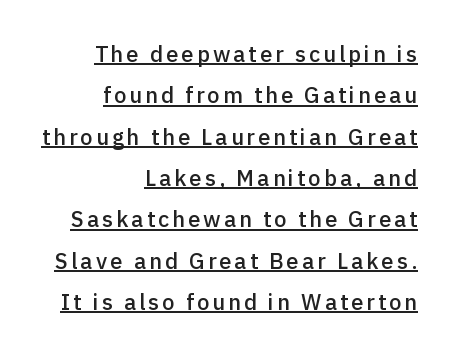
Q: Is the text bold? A: Semi-bold.
Q: Is the text italic (slanted)? A: No, it is upright.
Q: Is the text underlined? A: Yes.
Q: How is the paragraph aligned? A: Right-aligned.
